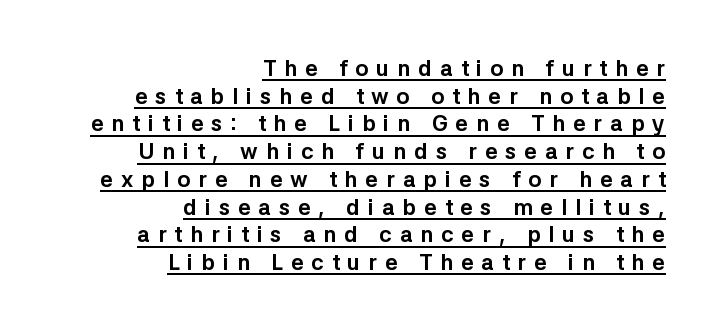
Q: Is the text bold? A: Yes.
Q: Is the text italic (slanted)? A: No, it is upright.
Q: Is the text underlined? A: Yes.
Q: How is the paragraph aligned? A: Right-aligned.
Q: Is the spacing between letters normal or unusually wide? A: Unusually wide.
Q: Is the spacing between lines tight, normal or loose? A: Normal.
